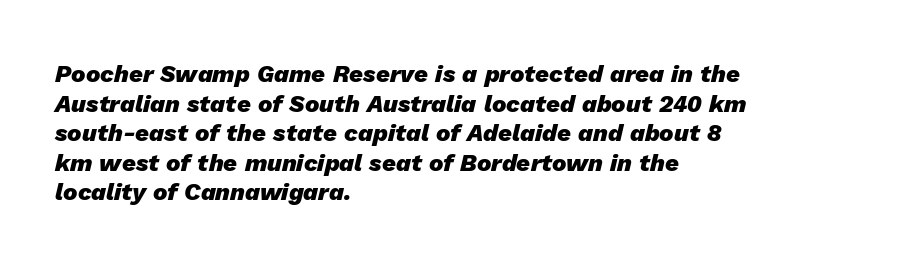
The image shows 24 px bold type, italic (leaning right); set left-aligned, line spacing 1.23x, normal letter spacing, not underlined.
